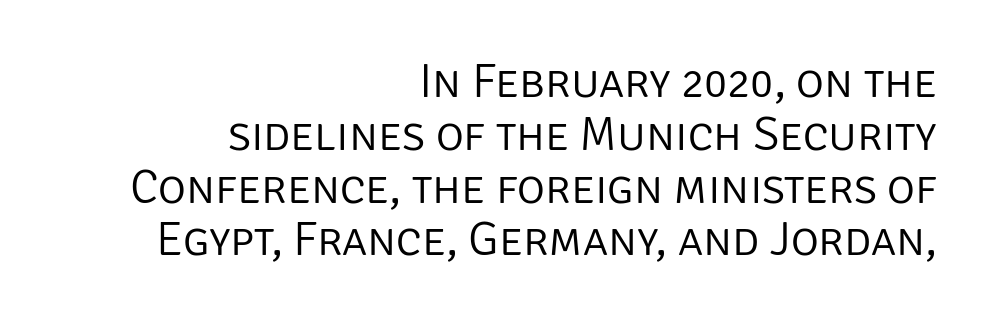
{"serif": "no", "italic": "no", "bold": "no", "weight": "light", "width": "normal", "stroke_contrast": "low", "x_height": "large", "monospaced": "no", "underline": "no", "align": "right", "line_spacing": "tight", "line_spacing_ratio": 1.1, "letter_spacing": "normal", "letter_spacing_em": 0.0, "glyph_px": 48}
